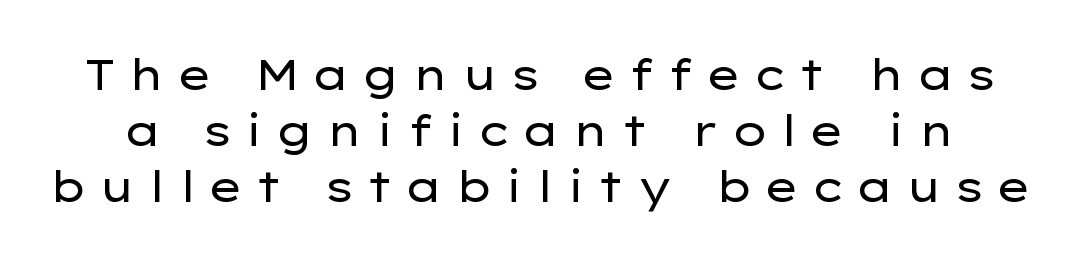
The strokes are not fattened; the text isn't bold. Spacing between characters has been opened up far beyond the box default. Any mark beneath the type? The region is blank. The passage shown is typed in a proportional face where columns would drift. Baseline-to-baseline distance is the conventional proportion of letter height.
